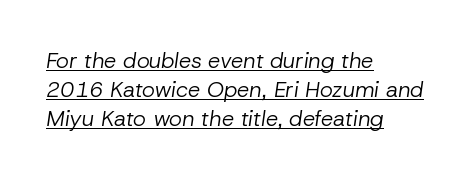
Q: Is the text bold? A: No.
Q: Is the text italic (slanted)? A: Yes, it leans right by about 8 degrees.
Q: Is the text underlined? A: Yes.
Q: How is the paragraph aligned? A: Left-aligned.
Q: Is the spacing between letters normal or unusually wide? A: Normal.
Q: Is the spacing between lines tight, normal or loose? A: Normal.
